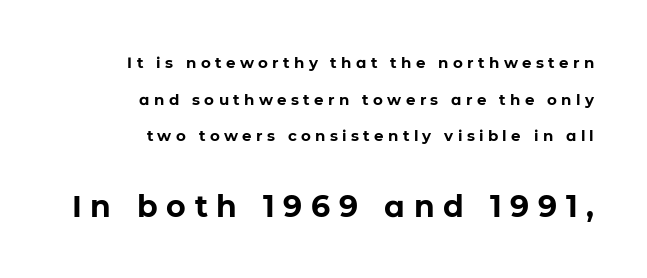
The image shows 30 px bold sans-serif type, upright; set right-aligned, loose line spacing (2.44x), unusually wide letter spacing (+0.29 em), not underlined; the second (bottom) block is 2.0x larger; low stroke contrast and a medium x-height.
